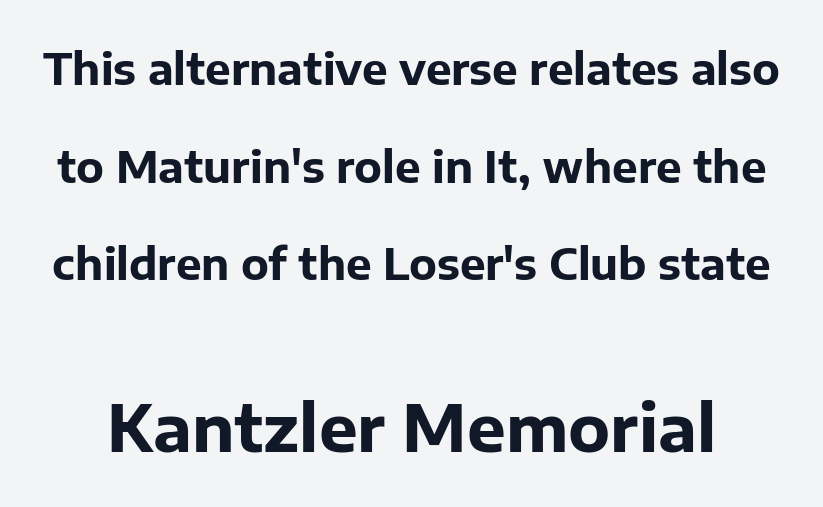
Q: Is the text bold? A: Yes.
Q: Is the text italic (slanted)? A: No, it is upright.
Q: Is the typeface a serif or a sans-serif typeface? A: Sans-serif.
Q: Is the text underlined? A: No.
Q: Is the spacing between letters normal or unusually wide? A: Normal.
Q: Is the spacing between lines tight, normal or loose? A: Loose.
Q: Which block of text is set in a larger size, the first (top) or the second (bottom)? A: The second (bottom) one.
Q: Width (condensed, normal, or wide)? A: Normal.
Q: Stroke contrast? A: Low.
Q: x-height? A: Medium.
Q: Monospaced? A: No.
